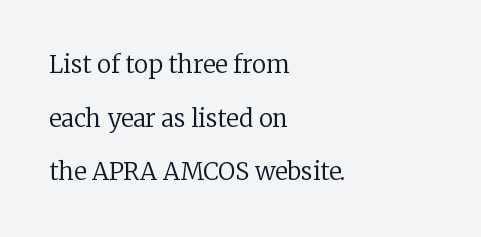
Horizontal alignment here is leftward, the default for most running prose. The passage shown is not underscored anywhere. The lettering holds an erect, upright posture throughout. The cut favours lightness, reaching ordinary text weight at its darkest. Leading: increased.
